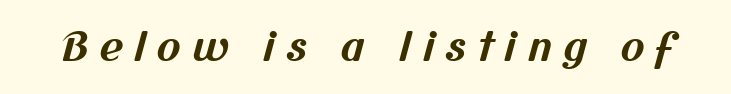
{"serif": "no", "bold": "yes", "weight": "bold", "width": "normal", "stroke_contrast": "medium", "x_height": "medium", "monospaced": "no", "underline": "no", "letter_spacing": "wide", "letter_spacing_em": 0.28, "glyph_px": 40}
